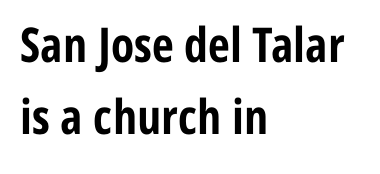
{"serif": "no", "italic": "no", "bold": "yes", "weight": "bold", "width": "condensed", "stroke_contrast": "low", "x_height": "medium", "monospaced": "no", "underline": "no", "align": "left", "line_spacing": "normal", "line_spacing_ratio": 1.51, "letter_spacing": "normal", "letter_spacing_em": 0.0, "glyph_px": 48}
